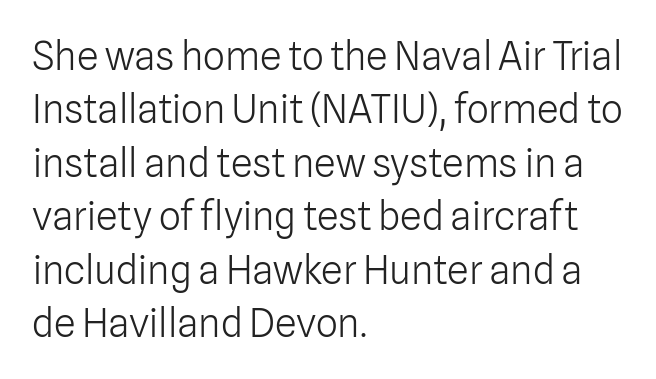
{"serif": "no", "italic": "no", "bold": "no", "weight": "light", "width": "normal", "stroke_contrast": "low", "x_height": "medium", "monospaced": "no", "underline": "no", "align": "left", "line_spacing": "normal", "line_spacing_ratio": 1.37, "letter_spacing": "normal", "letter_spacing_em": 0.0, "glyph_px": 39}
